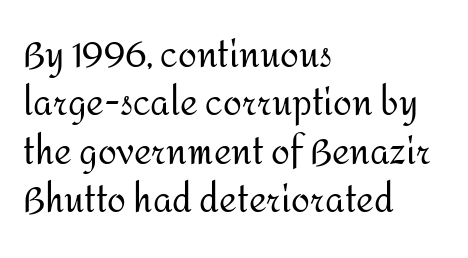
Notice how descenders clear the ascenders below comfortably — that's standard leading. Rendered with straight, roman letterforms. The rendering uses natural spacing where letterforms have individual widths. Letters have the restrained weight of plain body copy at most. Glyph-to-glyph distance matches everyday printed text. Nope, no serifs anywhere on these letters.
